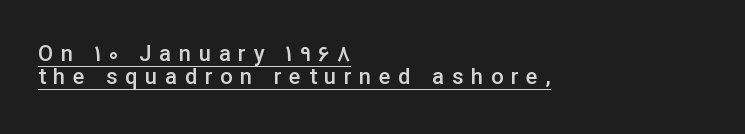
The image shows 22 px text type, upright; set left-aligned, tight line spacing (1.04x), unusually wide letter spacing (+0.35 em), underlined.
